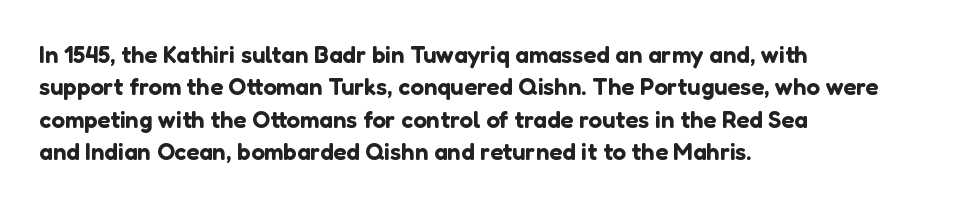
Glyph-to-glyph distance matches everyday printed text. Teacher's note: observe the even left margin — that is flush-left alignment. Type without underlining. This sample keeps an unexceptional amount of space between lines. This is roman type, the default non-slanted kind.
